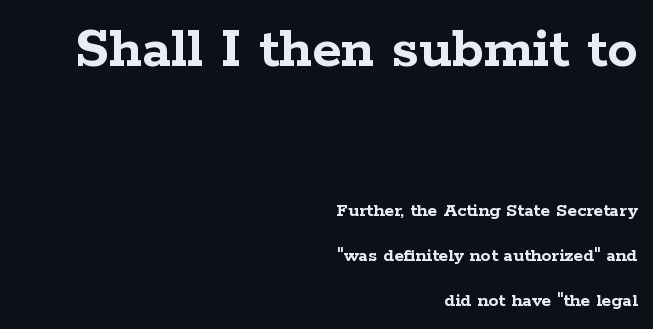
Short note: letters normally spaced. Alignment: flush right. Which chunk is bigger? The first one — the top block dwarfs the bottom. Unlike italic type, these characters show no tilt at all. Letterform terminals end in serifs throughout the passage.
